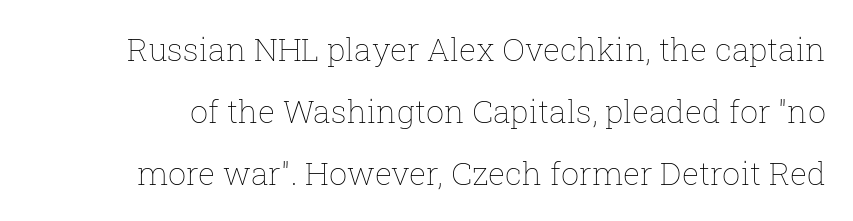
{"italic": "no", "bold": "no", "weight": "thin", "width": "normal", "stroke_contrast": "low", "x_height": "medium", "monospaced": "no", "underline": "no", "line_spacing": "loose", "line_spacing_ratio": 1.93, "letter_spacing": "normal", "letter_spacing_em": 0.0, "glyph_px": 32}
